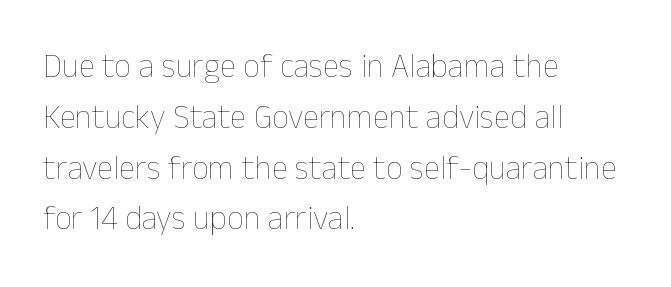
{"italic": "no", "bold": "no", "weight": "thin", "width": "normal", "stroke_contrast": "low", "x_height": "medium", "monospaced": "no", "underline": "no", "align": "left", "line_spacing": "normal", "line_spacing_ratio": 1.54, "letter_spacing": "normal", "letter_spacing_em": 0.0, "glyph_px": 33}
